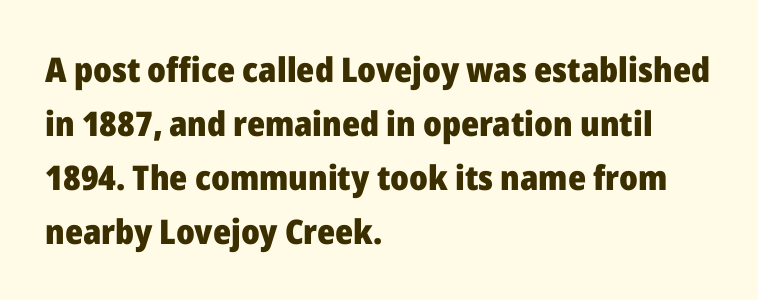
{"serif": "no", "italic": "no", "bold": "yes", "weight": "heavy", "width": "normal", "stroke_contrast": "low", "x_height": "medium", "monospaced": "no", "underline": "no", "align": "left", "line_spacing": "normal", "line_spacing_ratio": 1.59, "letter_spacing": "normal", "letter_spacing_em": 0.0, "glyph_px": 34}
